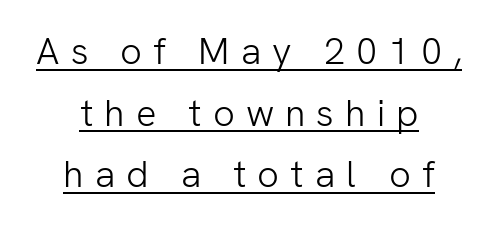
Q: Is the text bold? A: No.
Q: Is the text italic (slanted)? A: No, it is upright.
Q: Is the typeface a serif or a sans-serif typeface? A: Sans-serif.
Q: Is the text underlined? A: Yes.
Q: How is the paragraph aligned? A: Centered.
Q: Is the spacing between letters normal or unusually wide? A: Unusually wide.
Q: Is the spacing between lines tight, normal or loose? A: Normal.
Q: Width (condensed, normal, or wide)? A: Normal.
Q: Stroke contrast? A: Low.
Q: x-height? A: Medium.
Q: Monospaced? A: No.
